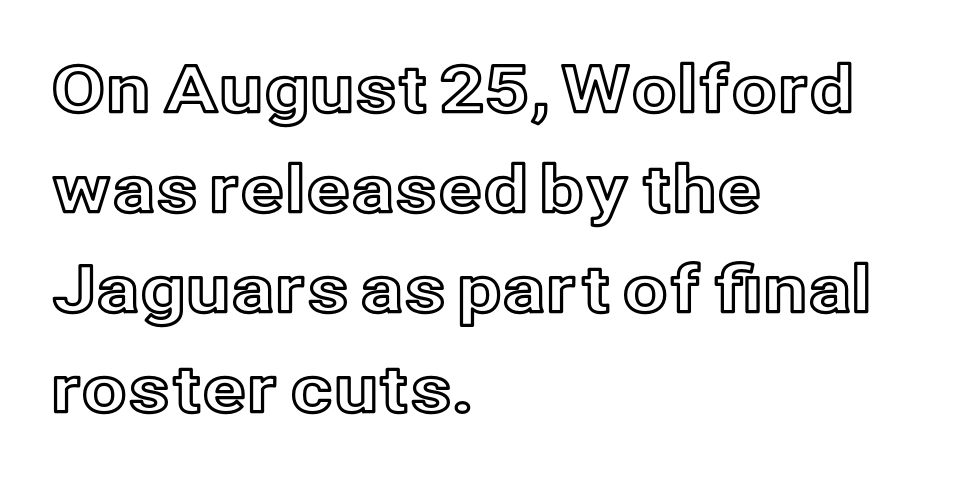
Q: Is the text italic (slanted)? A: No, it is upright.
Q: Is the text underlined? A: No.
Q: How is the paragraph aligned? A: Left-aligned.
Q: Is the spacing between letters normal or unusually wide? A: Normal.
Q: Is the spacing between lines tight, normal or loose? A: Normal.
Q: Width (condensed, normal, or wide)? A: Normal.
Q: x-height? A: Medium.
Q: Monospaced? A: No.
